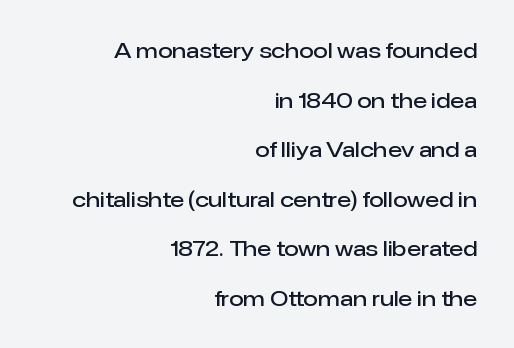
The image shows 21 px text type, upright; set right-aligned, loose line spacing (2.36x), normal letter spacing, not underlined.
